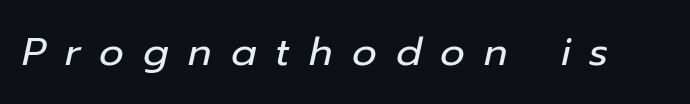
In terms of letterspacing, this is a distinctly airy, spread setting. This rendering features lettering with no underline. The font is comparable to plain body text, perhaps lighter. Every character sits at an angle, as italics do.
